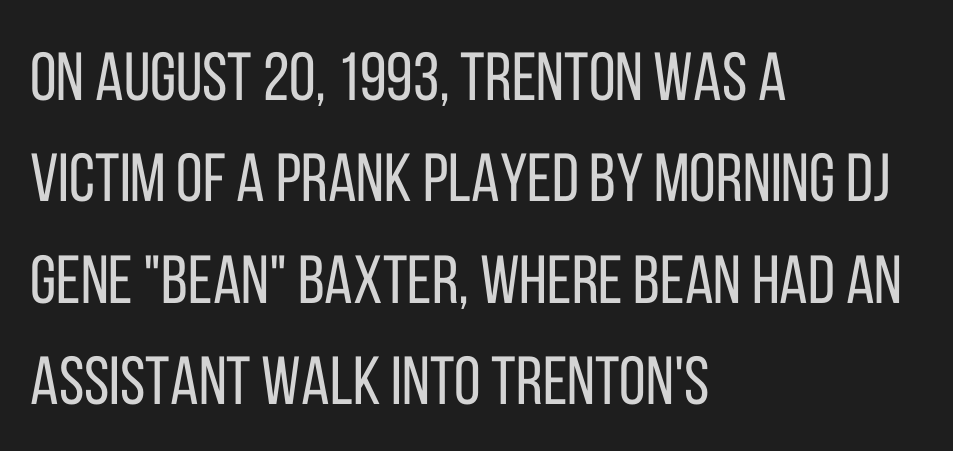
The image shows 68 px regular-weight, condensed sans-serif type, upright; set left-aligned, normal line spacing (1.49x), normal letter spacing, not underlined; low stroke contrast and a large x-height.
